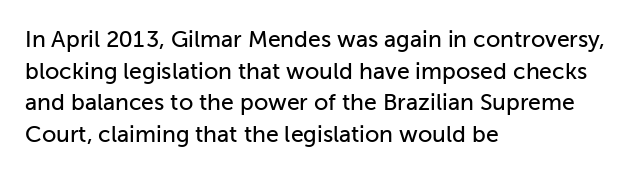
The image shows 23 px text type, upright; set left-aligned, normal line spacing (1.38x), normal letter spacing, not underlined.
